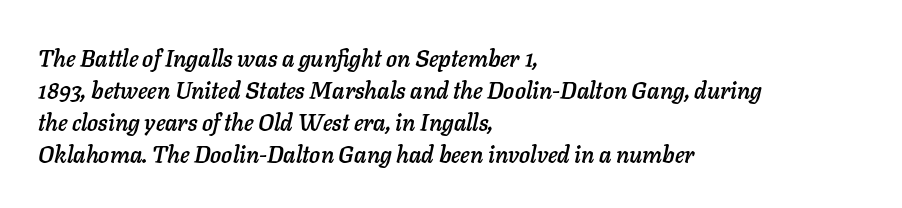
{"italic": "yes", "lean": "right", "slant_degrees": 11, "underline": "no", "align": "left", "line_spacing": "normal", "line_spacing_ratio": 1.39, "letter_spacing": "normal", "letter_spacing_em": 0.0, "glyph_px": 23}
